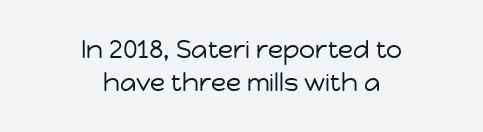
The image shows 25 px text type, upright; set centered, normal line spacing (1.32x), normal letter spacing, not underlined.
